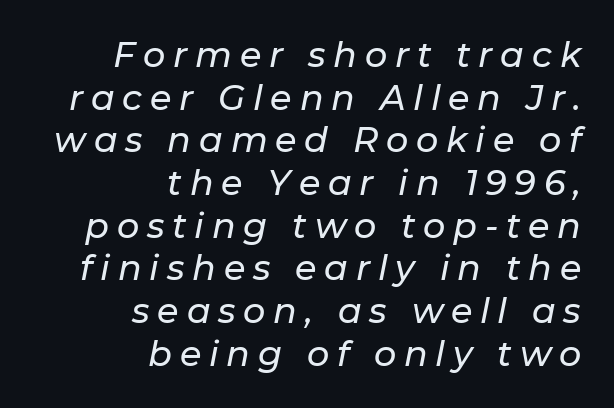
The image shows 35 px text type, italic (leaning right); set right-aligned, line spacing 1.22x, unusually wide letter spacing (+0.22 em), not underlined; low stroke contrast and a medium x-height.
